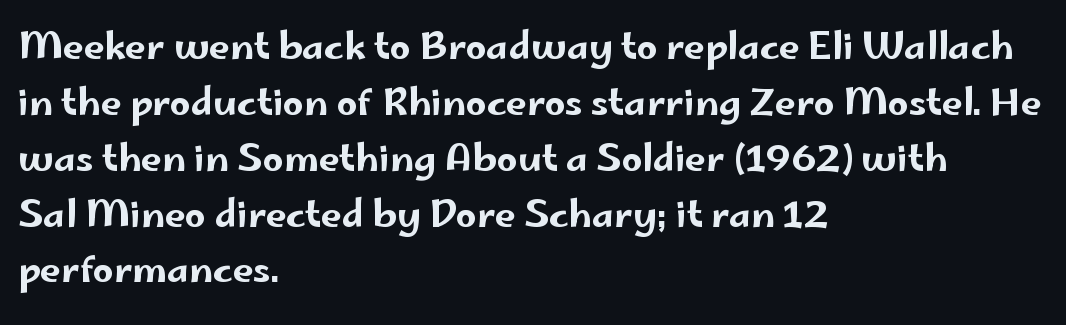
This rendering uses left alignment, leaving the right contour irregular. Serif or sans? Sans — the stroke terminals are bare. A typesetter would call this leading conventional body-copy spacing. The area under the type is left untouched. Proportional: the letters do not fall into vertical columns.
